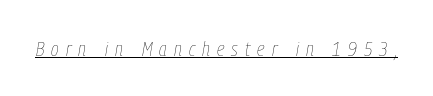
The image shows 21 px text type, italic (leaning right); set unusually wide letter spacing (+0.34 em), underlined.
